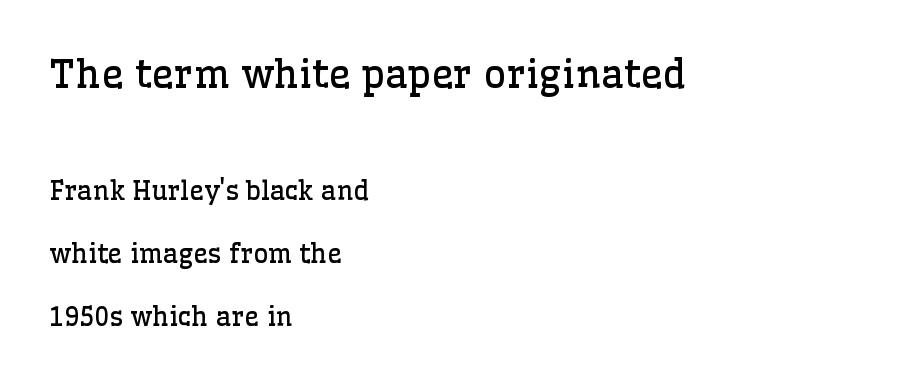
The image shows 39 px regular-weight serif type, upright; set left-aligned, loose line spacing (2.41x), normal letter spacing, not underlined; the first (top) block is 1.5x larger; low stroke contrast and a medium x-height.
